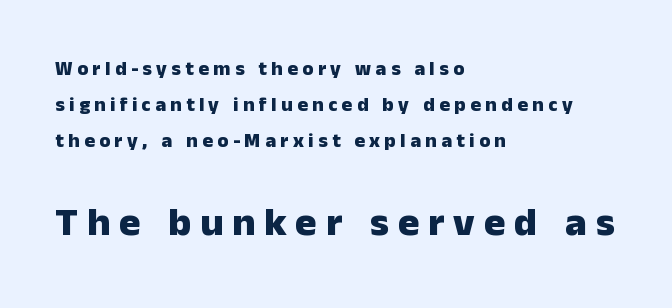
Descender tails drop into unmarked territory. Is this a fixed-width face? No — the glyphs have proportional, varying widths. Nope, not italic — everything's standing straight. Letter spacing: wide. The ragged edge is on the right, which tells us the setting is flush left.
